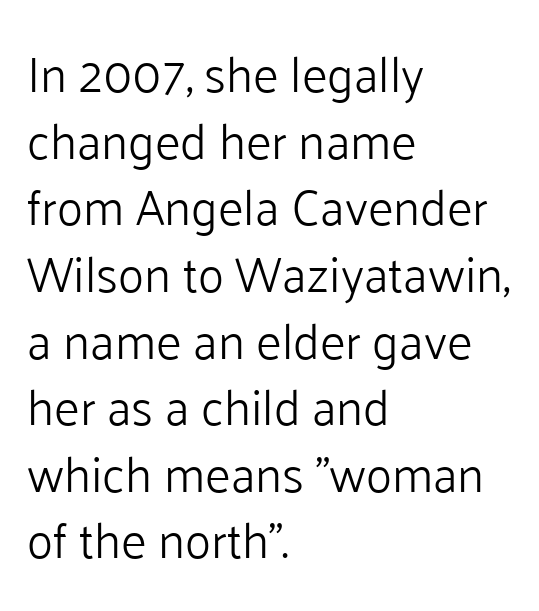
Decoration check: the copy has no underline. Tall strokes in this sample are plumb rather than angled. Is this a fixed-width face? No — the glyphs have proportional, varying widths. A typesetter would call this zero additional tracking.
